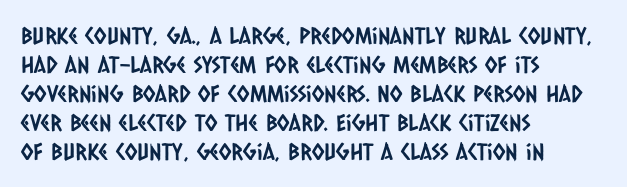
Q: Is the text underlined? A: No.
Q: How is the paragraph aligned? A: Left-aligned.
Q: Is the spacing between letters normal or unusually wide? A: Normal.
Q: Is the spacing between lines tight, normal or loose? A: Normal.
